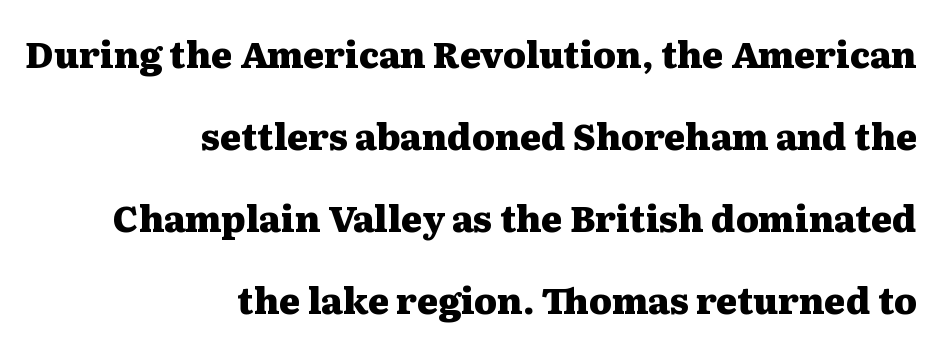
Is this a sans? No — the strokes have serifs. Is this a fixed-width face? No — the glyphs have proportional, varying widths. Compared with typical paragraphs, the rows here are farther apart. How are the letters spaced? Ordinarily, with no added tracking. Weight: bold.
